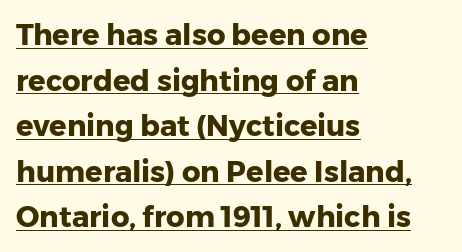
Q: Is the text bold? A: Yes.
Q: Is the text italic (slanted)? A: No, it is upright.
Q: Is the typeface a serif or a sans-serif typeface? A: Sans-serif.
Q: Is the text underlined? A: Yes.
Q: How is the paragraph aligned? A: Left-aligned.
Q: Is the spacing between letters normal or unusually wide? A: Normal.
Q: Is the spacing between lines tight, normal or loose? A: Normal.
Q: Width (condensed, normal, or wide)? A: Normal.
Q: Stroke contrast? A: Low.
Q: x-height? A: Medium.
Q: Monospaced? A: No.
